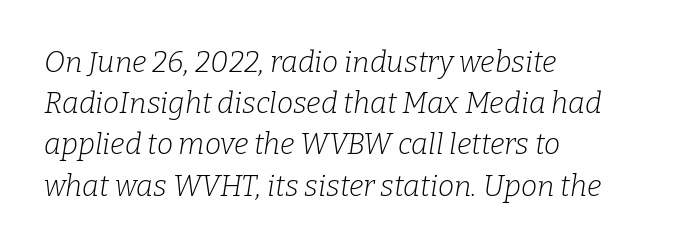
The setting favours the left margin, as ordinary paragraphs usually do. The passage shown is typed in a proportional face where columns would drift. Letters have the restrained weight of plain body copy at most. The whole block is typeset with a tilt. The line texture is even and compact thanks to regular tracking.
